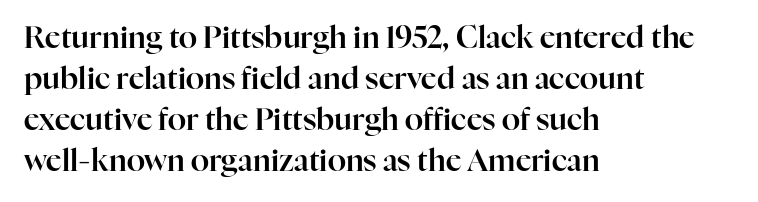
Q: Is the text italic (slanted)? A: No, it is upright.
Q: Is the typeface a serif or a sans-serif typeface? A: Serif.
Q: Is the text underlined? A: No.
Q: How is the paragraph aligned? A: Left-aligned.
Q: Is the spacing between letters normal or unusually wide? A: Normal.
Q: Is the spacing between lines tight, normal or loose? A: Normal.
Q: Width (condensed, normal, or wide)? A: Normal.
Q: Stroke contrast? A: High.
Q: x-height? A: Medium.
Q: Monospaced? A: No.
